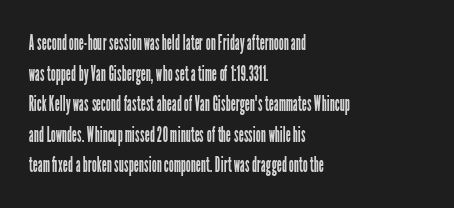
Here the glyphs are tracked normally, forming tight word shapes. This sample keeps an unexceptional amount of space between lines. Every character sits straight up, as roman type does. Each stroke keeps to a modest, everyday thickness or less. This rendering uses left alignment, leaving the right contour irregular. Descenders are the only things crossing below the line.
